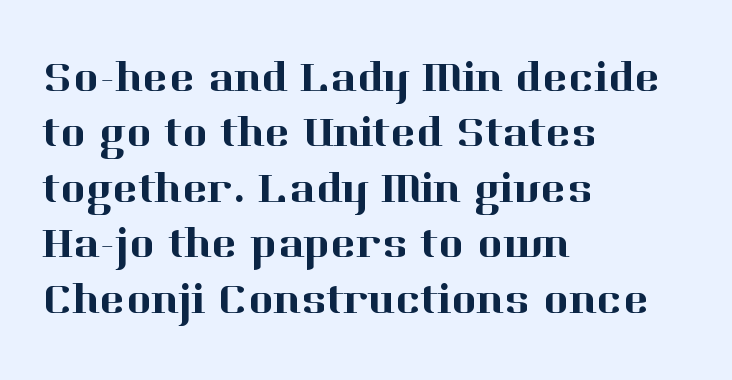
Q: Is the text italic (slanted)? A: No, it is upright.
Q: Is the typeface a serif or a sans-serif typeface? A: Serif.
Q: Is the text underlined? A: No.
Q: How is the paragraph aligned? A: Left-aligned.
Q: Is the spacing between letters normal or unusually wide? A: Normal.
Q: Is the spacing between lines tight, normal or loose? A: Normal.
Q: Width (condensed, normal, or wide)? A: Normal.
Q: Stroke contrast? A: High.
Q: x-height? A: Medium.
Q: Monospaced? A: No.
